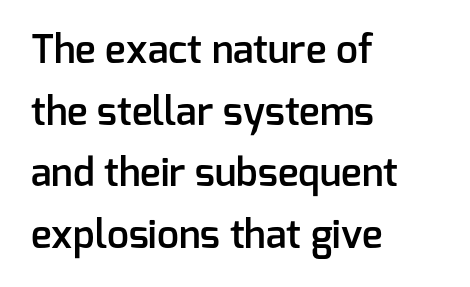
A normal amount of white space separates one row of letters from the next. If you drew a line through each stem, it would be perfectly vertical. The zone under the glyphs is completely vacant. Weight: semibold (demi). A sans-serif font was chosen for this passage. Here the designer chose a conventional face with non-uniform glyph widths.
